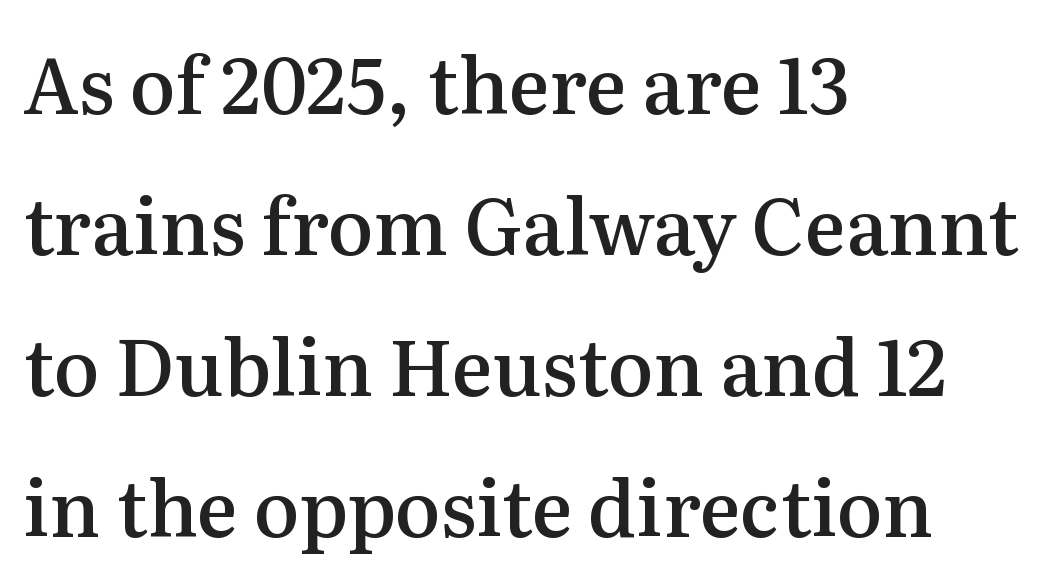
Q: Is the text bold? A: Semi-bold.
Q: Is the text italic (slanted)? A: No, it is upright.
Q: Is the typeface a serif or a sans-serif typeface? A: Serif.
Q: Is the text underlined? A: No.
Q: How is the paragraph aligned? A: Left-aligned.
Q: Is the spacing between letters normal or unusually wide? A: Normal.
Q: Width (condensed, normal, or wide)? A: Normal.
Q: Stroke contrast? A: Medium.
Q: x-height? A: Medium.
Q: Monospaced? A: No.
